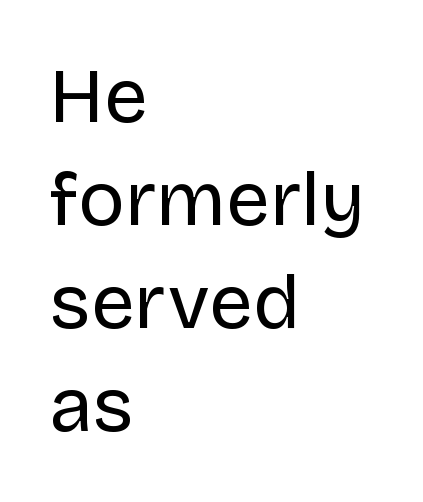
The image shows 78 px regular-weight sans-serif type, upright; set left-aligned, normal line spacing (1.32x), normal letter spacing, not underlined; low stroke contrast and a large x-height.
